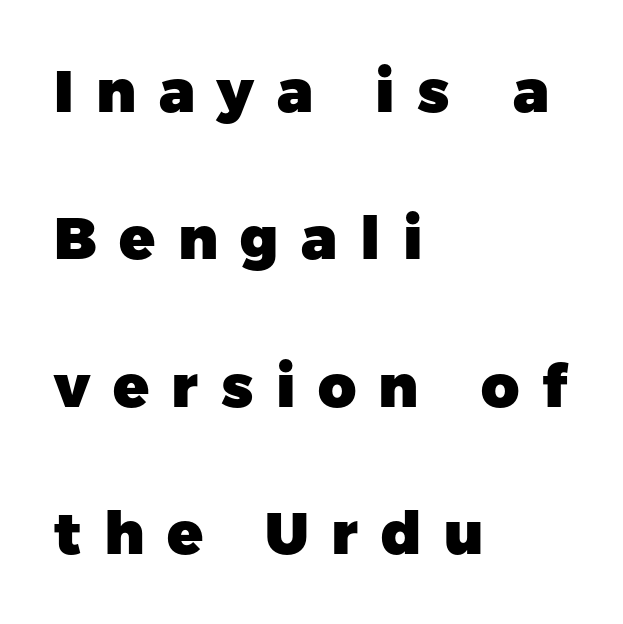
Q: Is the text bold? A: Yes.
Q: Is the text italic (slanted)? A: No, it is upright.
Q: Is the typeface a serif or a sans-serif typeface? A: Sans-serif.
Q: Is the text underlined? A: No.
Q: How is the paragraph aligned? A: Left-aligned.
Q: Is the spacing between letters normal or unusually wide? A: Unusually wide.
Q: Is the spacing between lines tight, normal or loose? A: Loose.
Q: Width (condensed, normal, or wide)? A: Normal.
Q: Stroke contrast? A: Low.
Q: x-height? A: Medium.
Q: Monospaced? A: No.
